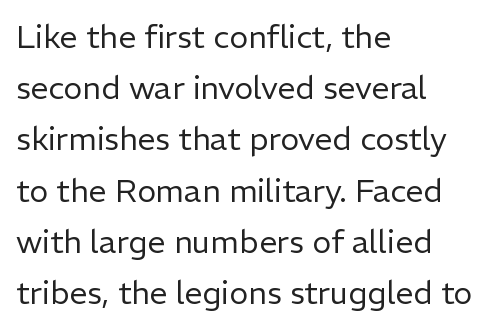
The image shows 32 px regular-weight sans-serif type, upright; set left-aligned, normal line spacing (1.6x), normal letter spacing, not underlined; low stroke contrast and a medium x-height.
